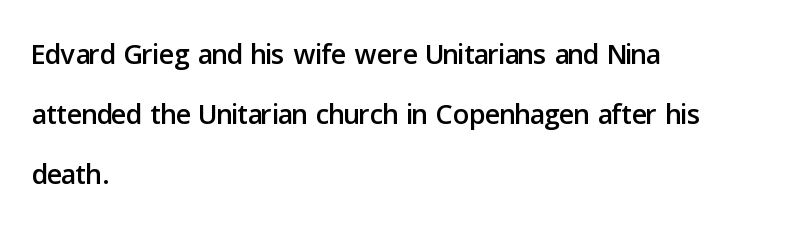
The image shows 40 px sans-serif type, upright; set left-aligned, normal line spacing (1.5x), normal letter spacing, not underlined; low stroke contrast and a medium x-height.
